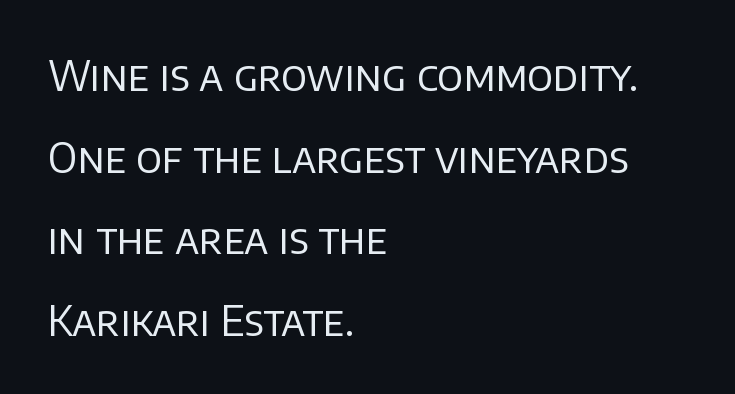
Looks like regular typesetting: each glyph gets only the width it needs. Caption: multi-line text, flush left, ragged right. A typesetter would label this face a sans. Check the space under the baseline: it is left empty. In terms of leading, this rendering errs on the spacious side. Ink coverage per letter is moderate at most.
